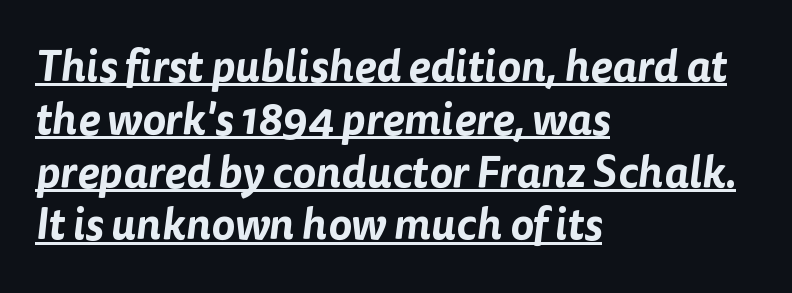
The image shows 44 px sans-serif type; set left-aligned, line spacing 1.2x, normal letter spacing, underlined; low stroke contrast and a medium x-height.
